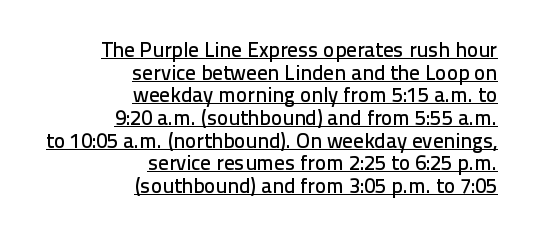
The image shows 21 px text type, upright; set right-aligned, tight line spacing (1.08x), normal letter spacing, underlined.
